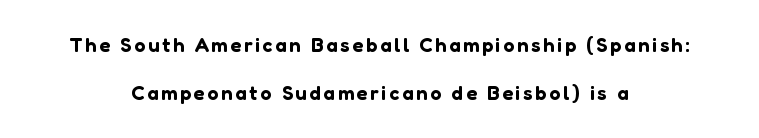
{"italic": "no", "underline": "no", "align": "center", "line_spacing": "loose", "line_spacing_ratio": 2.41, "glyph_px": 20}
